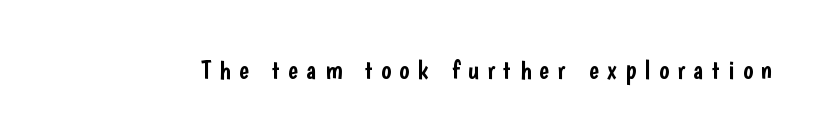
The image shows 26 px text type, upright; set unusually wide letter spacing (+0.33 em), not underlined.
